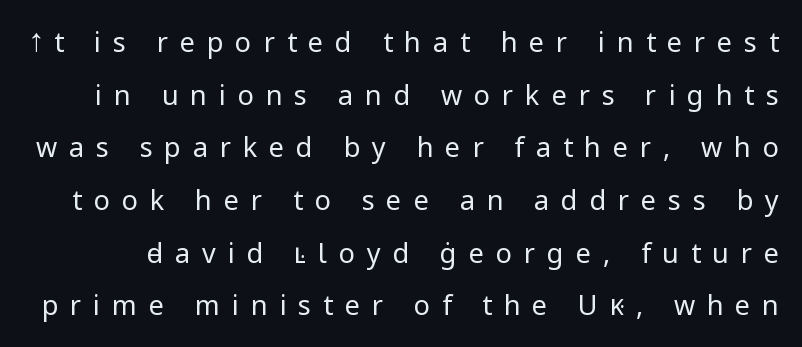
Q: Is the text bold? A: No.
Q: Is the text italic (slanted)? A: No, it is upright.
Q: Is the text underlined? A: No.
Q: Is the spacing between letters normal or unusually wide? A: Unusually wide.
Q: Is the spacing between lines tight, normal or loose? A: Loose.
